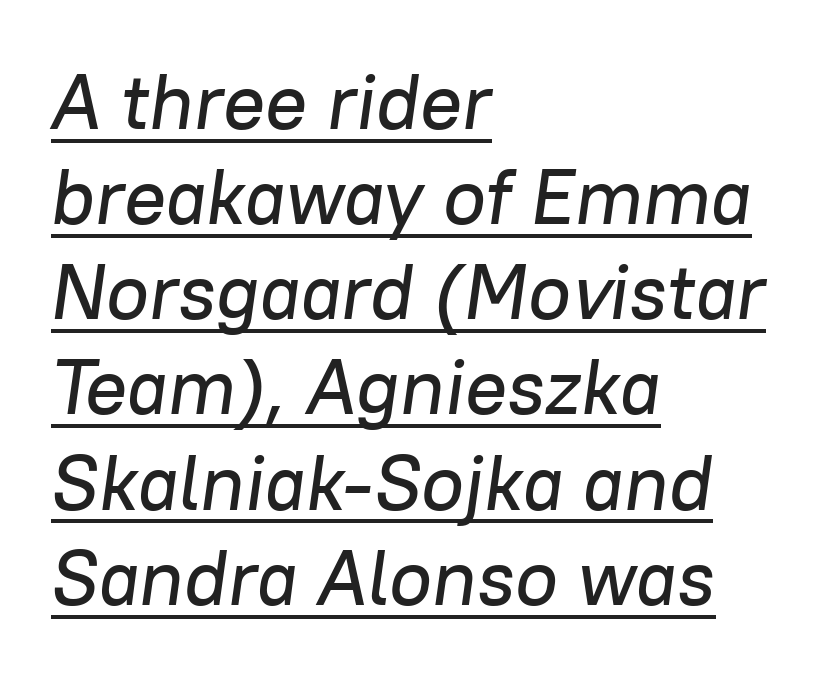
The image shows 78 px text type, italic (leaning right); set left-aligned, line spacing 1.22x, normal letter spacing, underlined; low stroke contrast and a medium x-height.
